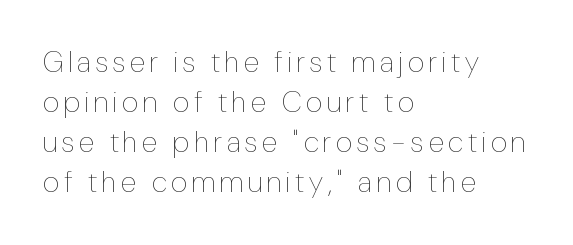
The image shows 29 px thin, condensed type, upright; set left-aligned, normal line spacing (1.38x), not underlined; low stroke contrast and a medium x-height.
